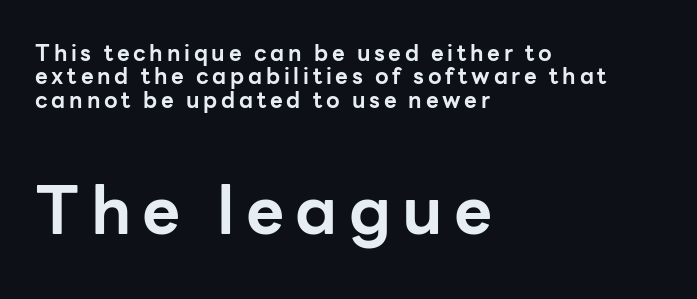
The image shows 66 px bold sans-serif type, upright; set left-aligned, tight line spacing (1.06x), not underlined; the second (bottom) block is 3.0x larger; low stroke contrast and a medium x-height.
